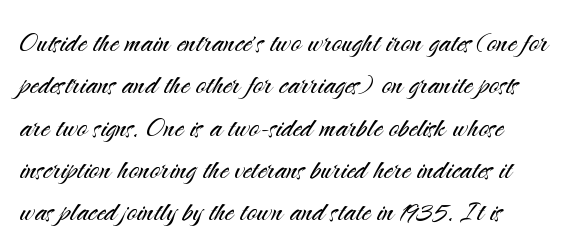
The image shows 35 px light sans-serif type; set line spacing 1.21x, normal letter spacing, not underlined; medium stroke contrast and a small x-height.
